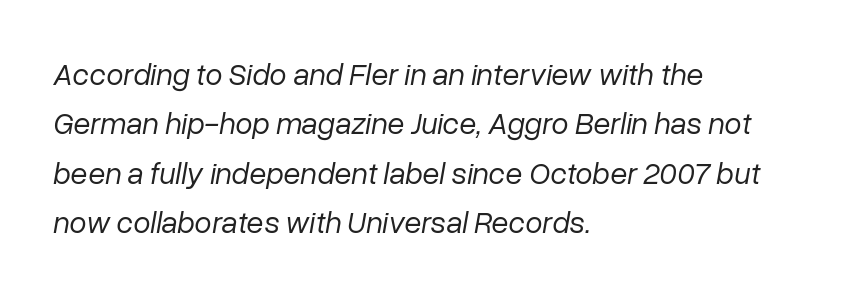
{"italic": "yes", "lean": "right", "slant_degrees": 10, "bold": "no", "weight": "regular", "width": "normal", "stroke_contrast": "low", "x_height": "medium", "monospaced": "no", "underline": "no", "align": "left", "line_spacing": "normal", "line_spacing_ratio": 1.59, "letter_spacing": "normal", "letter_spacing_em": 0.0, "glyph_px": 31}
